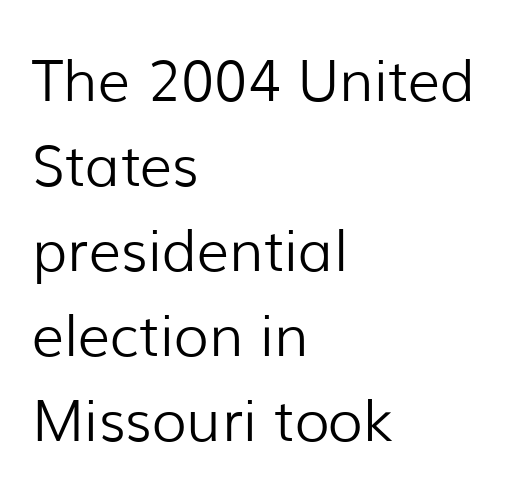
Q: Is the text bold? A: No.
Q: Is the text italic (slanted)? A: No, it is upright.
Q: Is the typeface a serif or a sans-serif typeface? A: Sans-serif.
Q: Is the text underlined? A: No.
Q: How is the paragraph aligned? A: Left-aligned.
Q: Is the spacing between letters normal or unusually wide? A: Normal.
Q: Is the spacing between lines tight, normal or loose? A: Normal.
Q: Width (condensed, normal, or wide)? A: Normal.
Q: Stroke contrast? A: Low.
Q: x-height? A: Medium.
Q: Monospaced? A: No.
